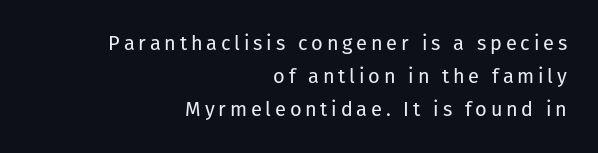
Q: Is the text bold? A: No.
Q: Is the text italic (slanted)? A: No, it is upright.
Q: Is the text underlined? A: No.
Q: How is the paragraph aligned? A: Right-aligned.
Q: Is the spacing between lines tight, normal or loose? A: Normal.
